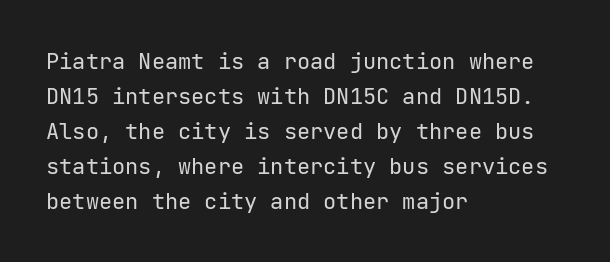
Every stem runs plumb, perpendicular to the baseline. Ink coverage per letter is moderate at most. Does extra space separate the letters? No, they use regular spacing. Line starts are locked; line ends wander. If you measured baseline to baseline, you'd find a middling distance.
